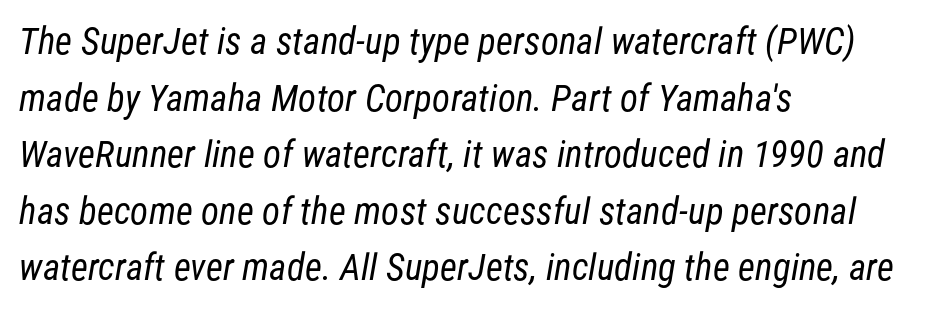
The image shows 37 px regular-weight, condensed sans-serif type; set left-aligned, normal line spacing (1.53x), normal letter spacing, not underlined; low stroke contrast and a medium x-height.
